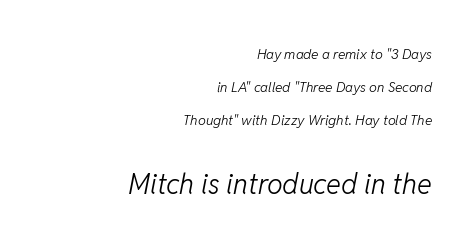
Is the letter spacing exaggerated? No — it looks like the ordinary default. Here the designer chose a conventional face with non-uniform glyph widths. Does the copy run flush right? Yes — the right margin is perfectly even. Italic? Definitely — the glyphs are oblique.
